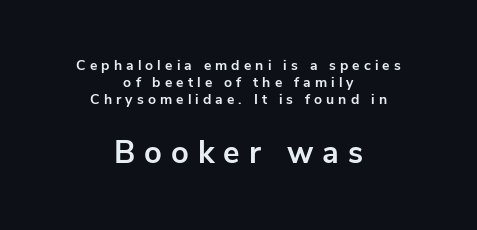
The image shows 31 px bold sans-serif type, upright; set centered, line spacing 1.23x, unusually wide letter spacing (+0.29 em), not underlined; the second (bottom) block is 2.21x larger; low stroke contrast and a medium x-height.
